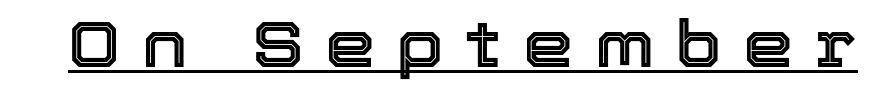
Q: Is the text italic (slanted)? A: No, it is upright.
Q: Is the text underlined? A: Yes.
Q: Is the spacing between letters normal or unusually wide? A: Unusually wide.
Q: Width (condensed, normal, or wide)? A: Normal.
Q: x-height? A: Medium.
Q: Monospaced? A: No.
